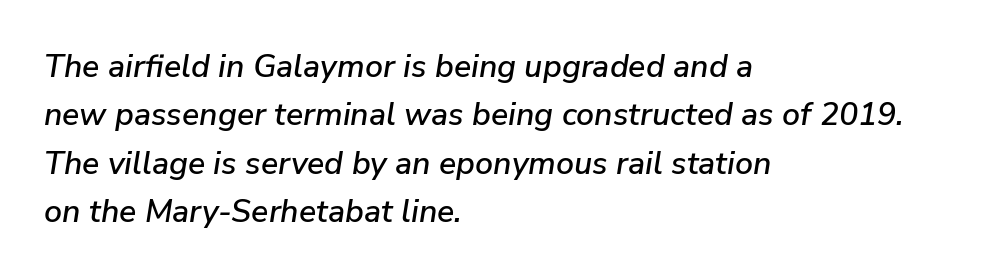
Q: Is the text italic (slanted)? A: Yes, it leans right by about 9 degrees.
Q: Is the text underlined? A: No.
Q: How is the paragraph aligned? A: Left-aligned.
Q: Is the spacing between letters normal or unusually wide? A: Normal.
Q: Is the spacing between lines tight, normal or loose? A: Normal.
Q: Width (condensed, normal, or wide)? A: Normal.
Q: Stroke contrast? A: Low.
Q: x-height? A: Medium.
Q: Monospaced? A: No.
